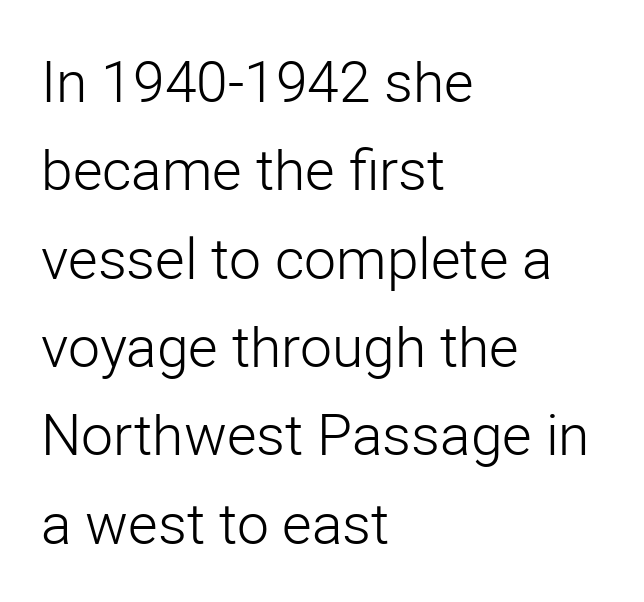
This block has exactly the height ordinary leading produces. Proportional: the letters do not fall into vertical columns. Check the space under the baseline: it is left empty. Honestly, the letter spacing is just normal — you wouldn't notice it. The rendering anchors every line to the left-hand side.
